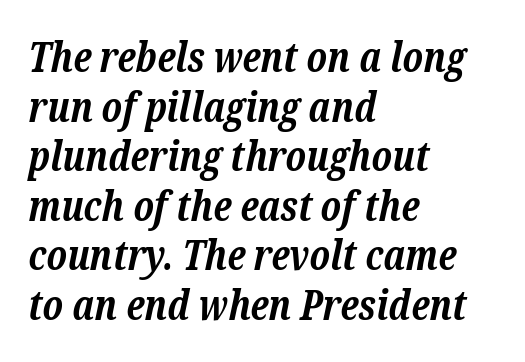
The image shows 41 px bold serif type, italic (leaning right); set left-aligned, line spacing 1.21x, normal letter spacing, not underlined; low stroke contrast and a medium x-height.
